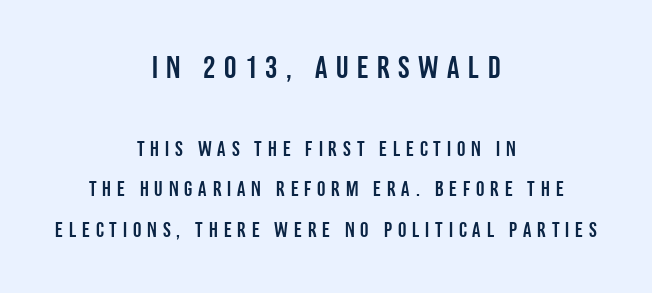
{"serif": "no", "italic": "no", "width": "condensed", "stroke_contrast": "low", "x_height": "large", "monospaced": "no", "underline": "no", "align": "center", "line_spacing": "loose", "line_spacing_ratio": 1.93, "letter_spacing": "wide", "letter_spacing_em": 0.28, "larger_block": "first", "size_ratio": 1.48, "glyph_px": 31}
